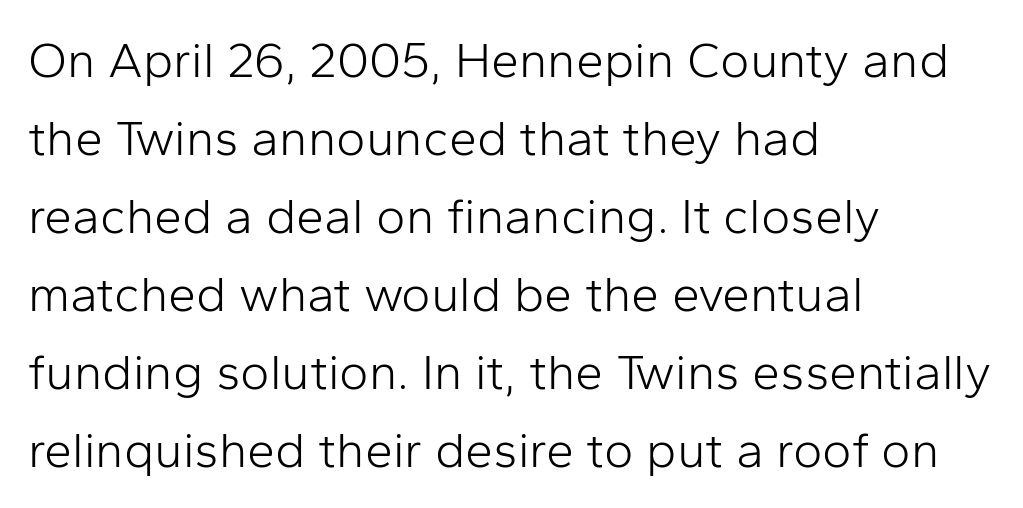
Typographically, this falls in the sans-serif category. Heft: none added — not bold. This rendering leaves character spacing at its baseline value. This sample has the flowing, uneven cadence of proportional lettering.
